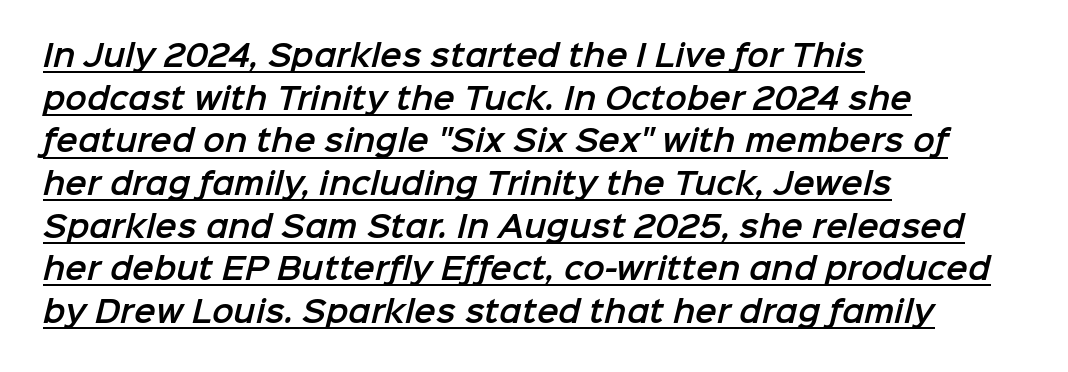
{"serif": "no", "width": "normal", "stroke_contrast": "low", "x_height": "medium", "monospaced": "no", "underline": "yes", "align": "left", "line_spacing": "normal", "line_spacing_ratio": 1.47, "letter_spacing": "normal", "letter_spacing_em": 0.0, "glyph_px": 29}
